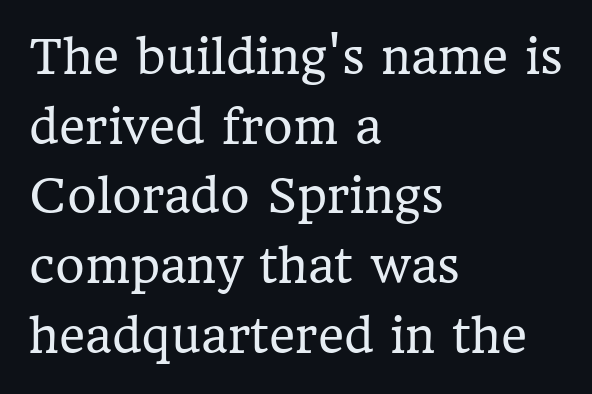
It's the straight-up-and-down kind of type. These lines are composed in type with serifs. Looks like regular typesetting: each glyph gets only the width it needs. No extra ink here — the face is not bold. Alignment: flush left.
